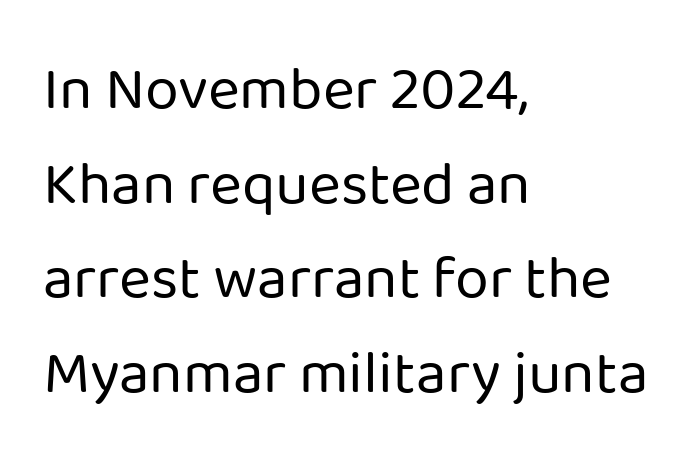
{"serif": "no", "italic": "no", "bold": "no", "weight": "regular", "width": "normal", "stroke_contrast": "low", "x_height": "medium", "monospaced": "no", "underline": "no", "align": "left", "line_spacing": "normal", "line_spacing_ratio": 1.55, "letter_spacing": "normal", "letter_spacing_em": 0.0, "glyph_px": 61}
